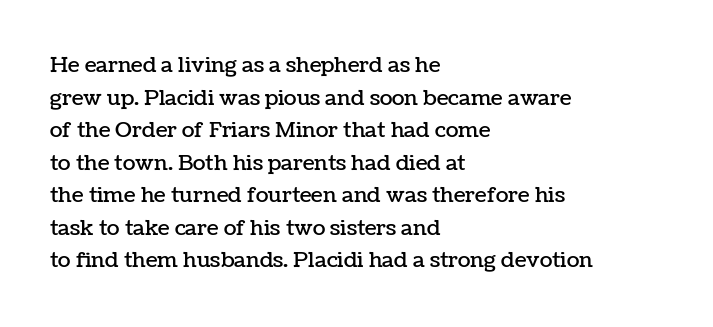
{"italic": "no", "underline": "no", "align": "left", "line_spacing": "normal", "line_spacing_ratio": 1.55, "letter_spacing": "normal", "letter_spacing_em": 0.0, "glyph_px": 21}
